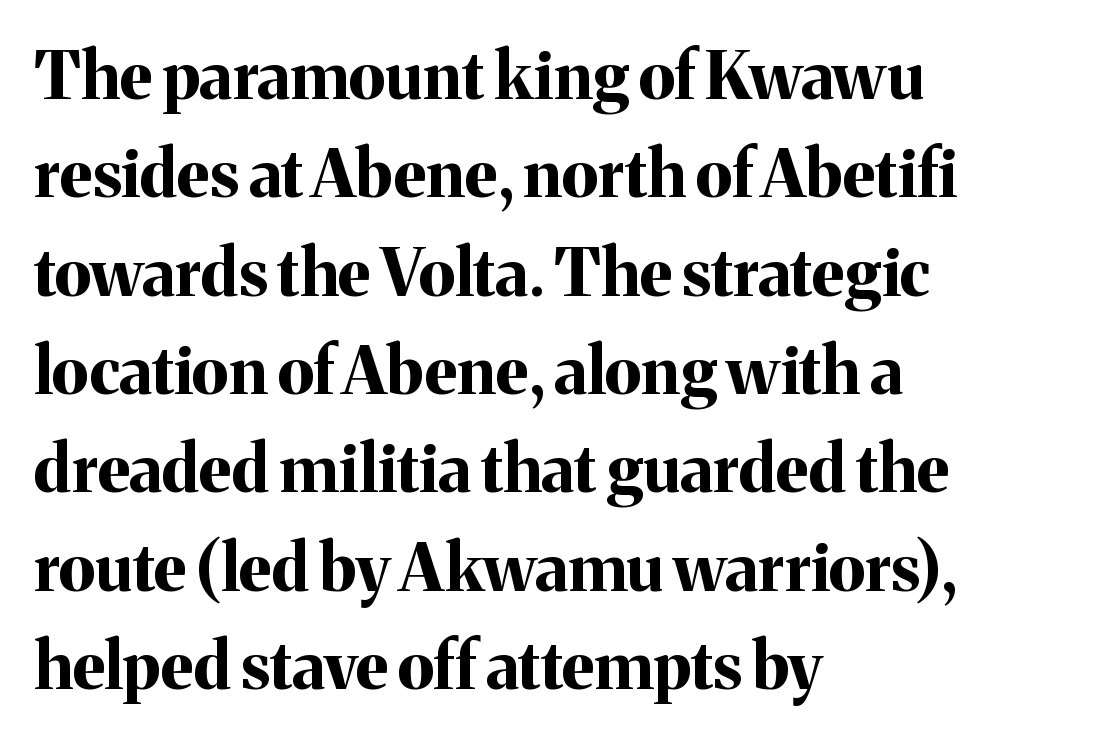
The image shows 66 px bold serif type, upright; set left-aligned, normal line spacing (1.49x), normal letter spacing, not underlined; medium stroke contrast and a medium x-height.
